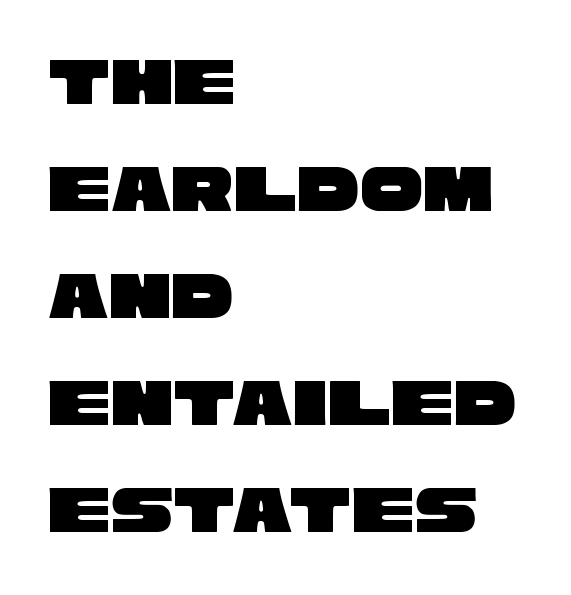
{"serif": "no", "width": "wide", "stroke_contrast": "low", "x_height": "large", "monospaced": "no", "underline": "no", "align": "left", "line_spacing": "normal", "line_spacing_ratio": 1.53, "letter_spacing": "normal", "letter_spacing_em": 0.0, "glyph_px": 70}
